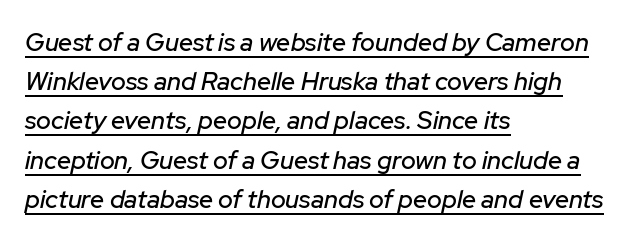
Q: Is the text italic (slanted)? A: Yes, it leans right by about 12 degrees.
Q: Is the text underlined? A: Yes.
Q: How is the paragraph aligned? A: Left-aligned.
Q: Is the spacing between letters normal or unusually wide? A: Normal.
Q: Is the spacing between lines tight, normal or loose? A: Normal.
